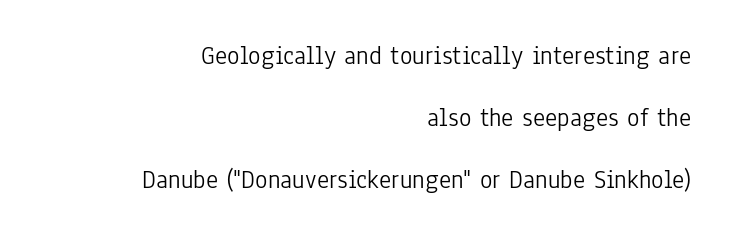
Honestly, the rows look like they've been pulled way apart. This sample uses an upright cut, with every glyph sitting square on the baseline. Honestly, the letter spacing is just normal — you wouldn't notice it. Heaviness? Minimal to ordinary, like unemphasized prose. The space directly below the letters is spotless.
